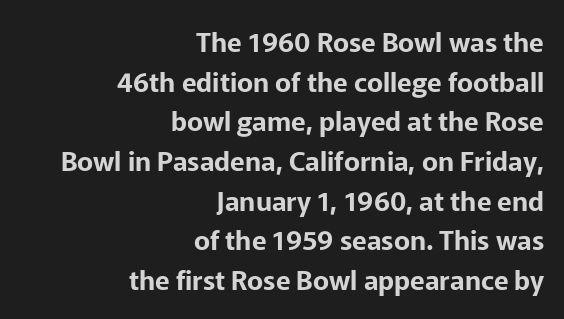
{"italic": "no", "underline": "no", "align": "right", "line_spacing": "normal", "line_spacing_ratio": 1.47, "letter_spacing": "normal", "letter_spacing_em": 0.0, "glyph_px": 27}
